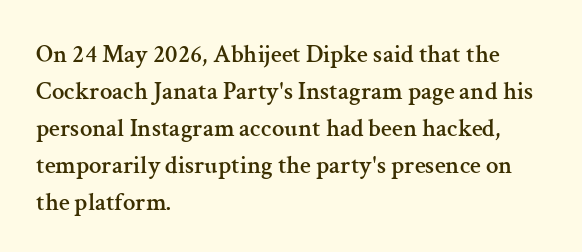
Q: Is the text italic (slanted)? A: No, it is upright.
Q: Is the text underlined? A: No.
Q: How is the paragraph aligned? A: Left-aligned.
Q: Is the spacing between letters normal or unusually wide? A: Normal.
Q: Is the spacing between lines tight, normal or loose? A: Normal.
